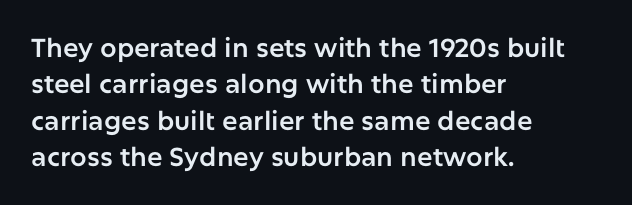
{"italic": "no", "underline": "no", "align": "left", "line_spacing": "normal", "line_spacing_ratio": 1.4, "letter_spacing": "normal", "letter_spacing_em": 0.0, "glyph_px": 26}
